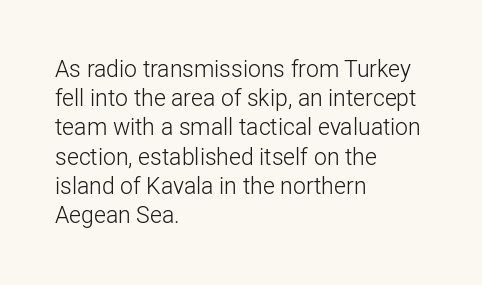
{"italic": "no", "bold": "no", "underline": "no", "align": "left", "line_spacing": "normal", "line_spacing_ratio": 1.27, "letter_spacing": "normal", "letter_spacing_em": 0.0, "glyph_px": 23}
